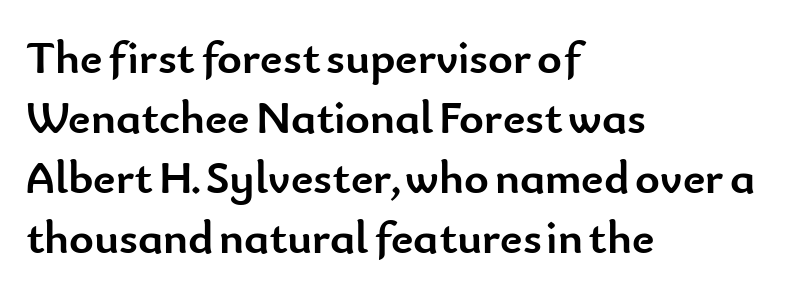
{"serif": "no", "italic": "no", "bold": "yes", "weight": "semibold", "width": "normal", "stroke_contrast": "low", "x_height": "small", "monospaced": "no", "underline": "no", "align": "left", "line_spacing": "normal", "line_spacing_ratio": 1.28, "letter_spacing": "normal", "letter_spacing_em": 0.0, "glyph_px": 47}
